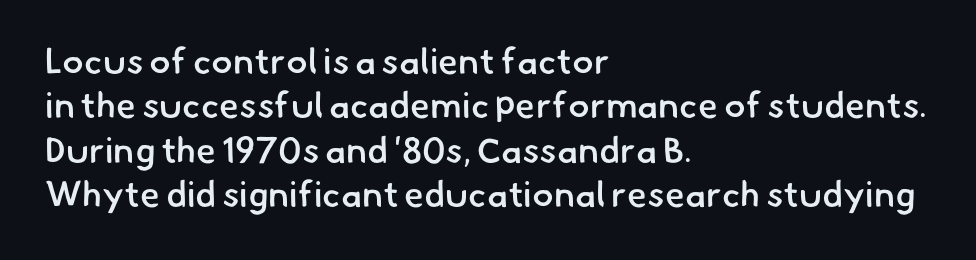
Q: Is the text bold? A: Semi-bold.
Q: Is the typeface a serif or a sans-serif typeface? A: Sans-serif.
Q: Is the text underlined? A: No.
Q: How is the paragraph aligned? A: Left-aligned.
Q: Is the spacing between letters normal or unusually wide? A: Normal.
Q: Width (condensed, normal, or wide)? A: Normal.
Q: Stroke contrast? A: Low.
Q: x-height? A: Small.
Q: Monospaced? A: No.
